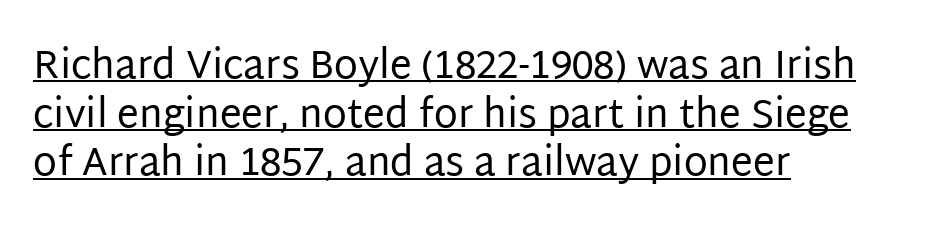
This sample uses a sans-serif face. Does extra space separate the letters? No, they use regular spacing. Whoever set this chose a conventional vertical rhythm. The typesetting does not lean heavy: it is not bold. This rendering uses left alignment, leaving the right contour irregular.
